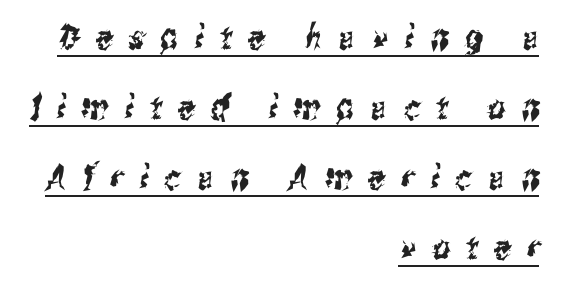
{"serif": "no", "width": "condensed", "stroke_contrast": "medium", "x_height": "medium", "monospaced": "no", "underline": "yes", "align": "right", "line_spacing": "loose", "line_spacing_ratio": 2.06, "letter_spacing": "wide", "letter_spacing_em": 0.48, "glyph_px": 34}
